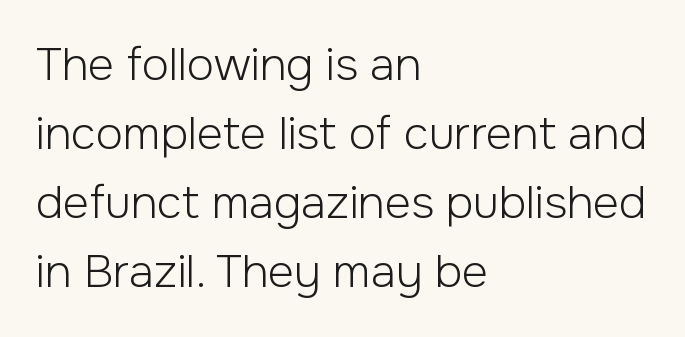
Is there much room between lines? A standard amount, neither cramped nor airy. The specimen omits any rule beneath the text block's lines. The passage shown is not bold in any degree. These lines are composed in type without serifs.
